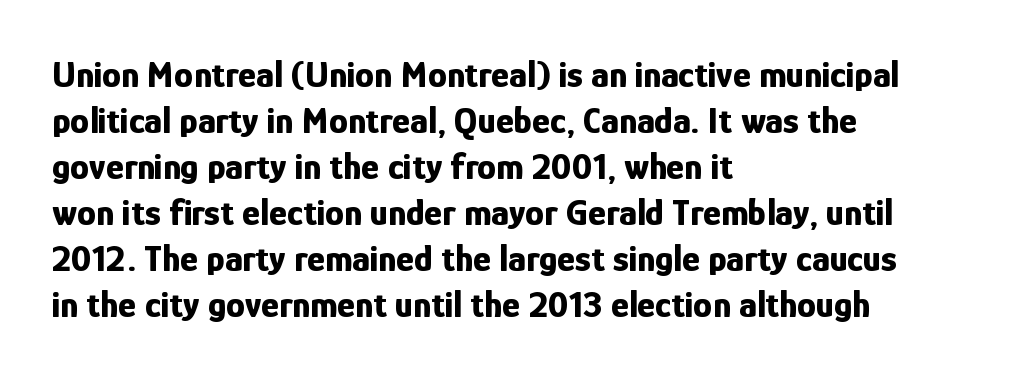
Honestly, there is no underline to notice here at all. This is sans-serif lettering, the kind often seen on screens and signage. The glyphs have the mass of a bold cut. The lettering stays uniformly vertical, giving the passage a roman look.
